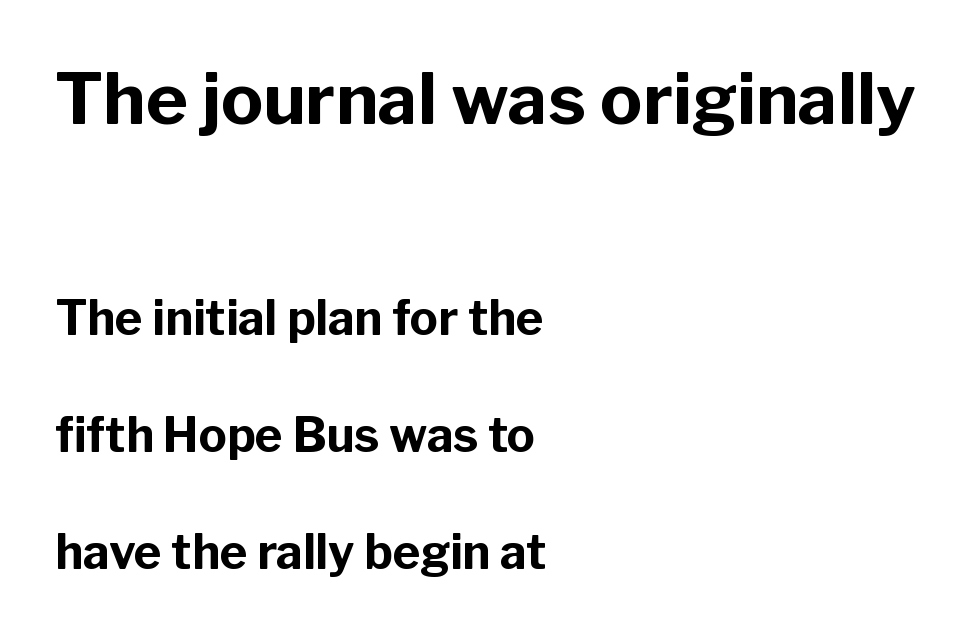
{"serif": "no", "italic": "no", "bold": "yes", "weight": "bold", "width": "normal", "stroke_contrast": "low", "x_height": "medium", "monospaced": "no", "underline": "no", "align": "left", "line_spacing": "loose", "line_spacing_ratio": 2.49, "letter_spacing": "normal", "letter_spacing_em": 0.0, "larger_block": "first", "size_ratio": 1.51, "glyph_px": 71}
